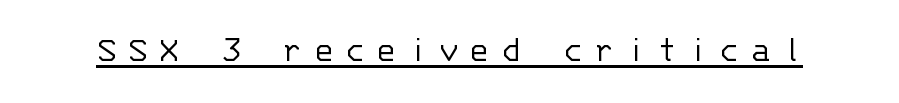
The image shows 38 px light sans-serif type, upright, monospaced; set unusually wide letter spacing (+0.28 em), underlined; low stroke contrast and a large x-height.
